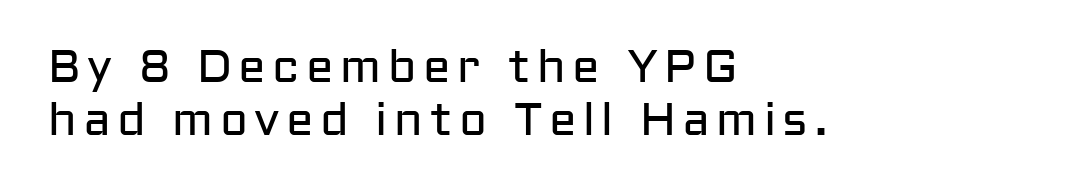
The image shows 46 px regular-weight sans-serif type, upright; set left-aligned, line spacing 1.16x, not underlined; low stroke contrast and a medium x-height.
